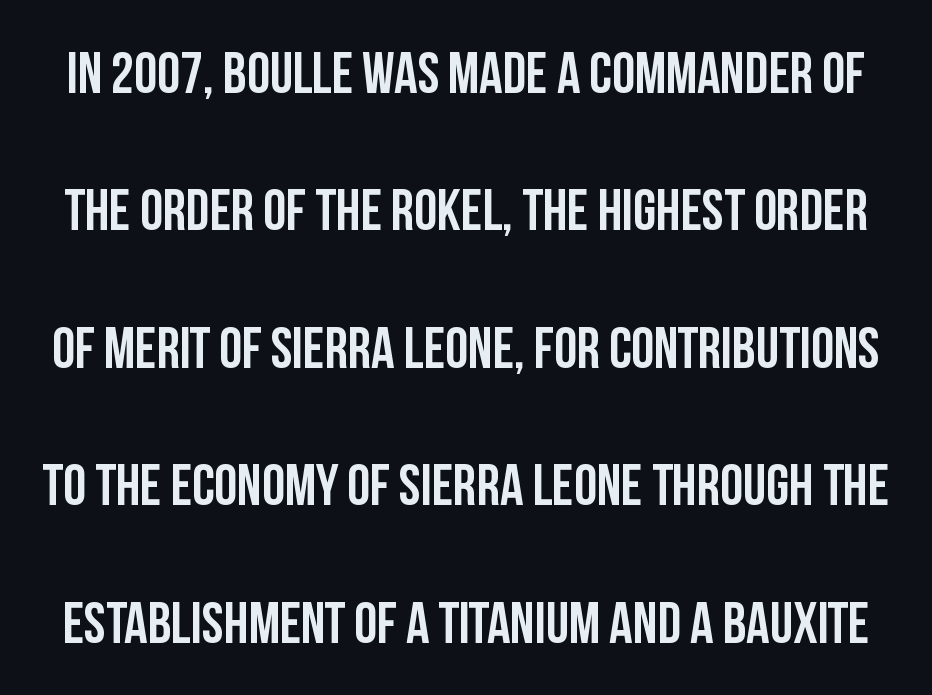
The image shows 58 px semibold, condensed sans-serif type, upright; set loose line spacing (2.37x), normal letter spacing, not underlined; low stroke contrast and a large x-height.
